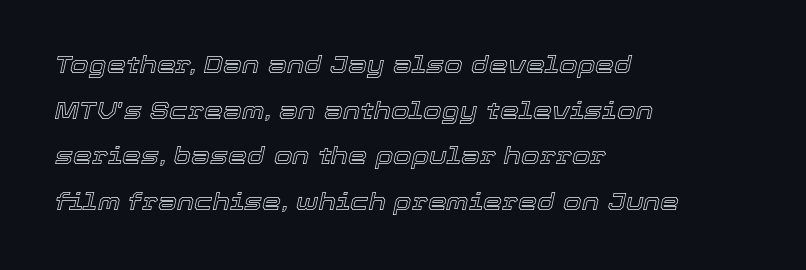
The image shows 24 px text type, italic (leaning right); set left-aligned, loose line spacing (1.9x), normal letter spacing, not underlined.
